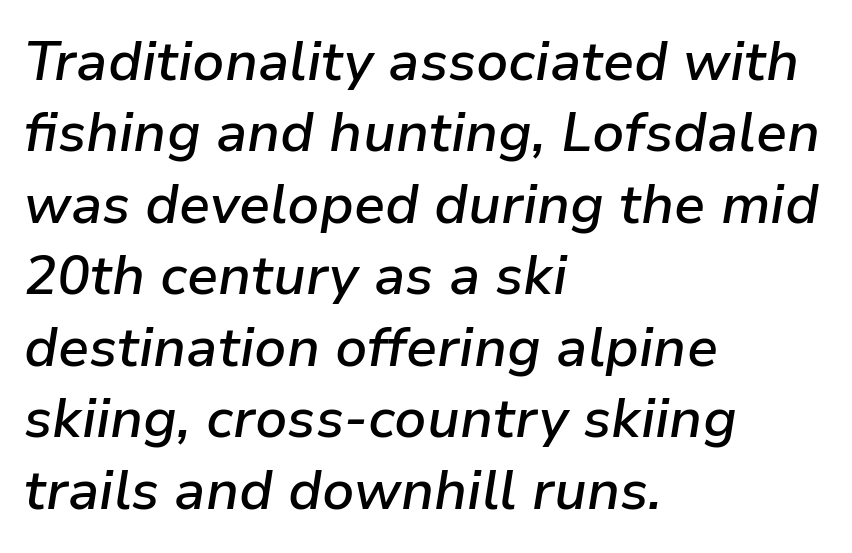
Is the type bold? Partly — it's a semibold, heavier than regular but not fully bold. What's the leading like? Ordinary, nothing unusual. This sample uses an oblique cut, with every glyph tilted off the vertical. Short and long lines alike share a common starting point at left. Caption: standard tracking, unaltered.
